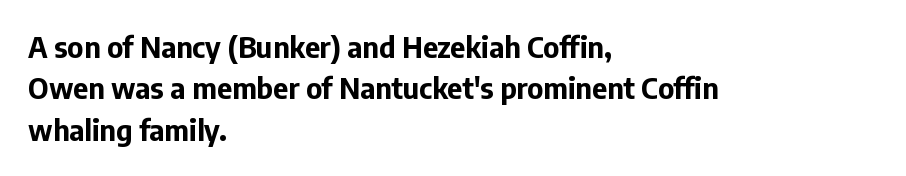
Layout note: lines flush left. Ordinary non-slanted type is in use. Look at the bottom of the vertical strokes: they stop flat, with no serifs. The letters sit at their default tracking, neither squeezed nor spread. Quick note: underline off.
